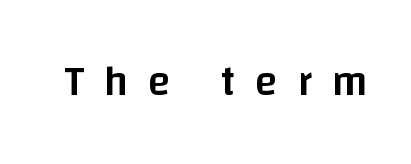
{"serif": "no", "italic": "no", "bold": "semi", "weight": "semibold", "width": "normal", "stroke_contrast": "low", "x_height": "large", "monospaced": "no", "underline": "no", "letter_spacing": "wide", "letter_spacing_em": 0.47, "glyph_px": 42}
